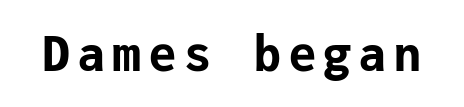
The image shows 48 px bold sans-serif type, upright, monospaced; set not underlined; low stroke contrast and a medium x-height.
